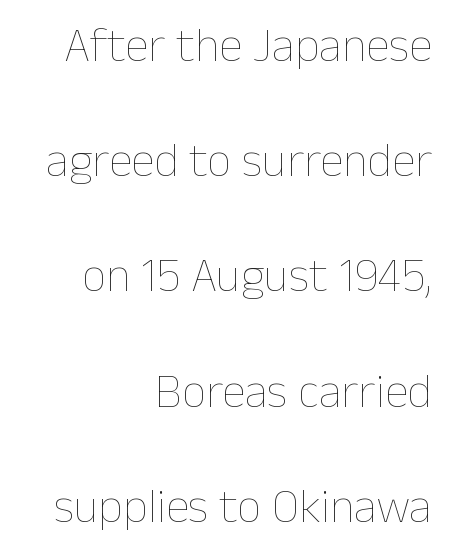
Q: Is the text bold? A: No.
Q: Is the text italic (slanted)? A: No, it is upright.
Q: Is the text underlined? A: No.
Q: How is the paragraph aligned? A: Right-aligned.
Q: Is the spacing between letters normal or unusually wide? A: Normal.
Q: Is the spacing between lines tight, normal or loose? A: Loose.
Q: Width (condensed, normal, or wide)? A: Normal.
Q: Stroke contrast? A: Low.
Q: x-height? A: Medium.
Q: Monospaced? A: No.
